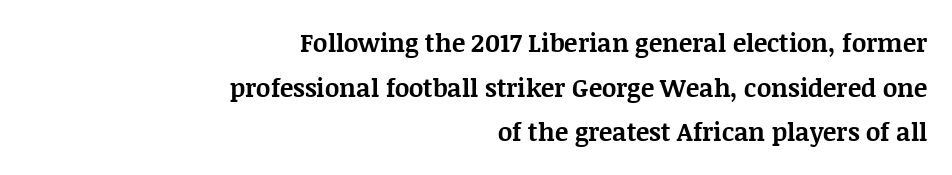
The image shows 25 px bold type, upright; set right-aligned, line spacing 1.79x, normal letter spacing, not underlined.
